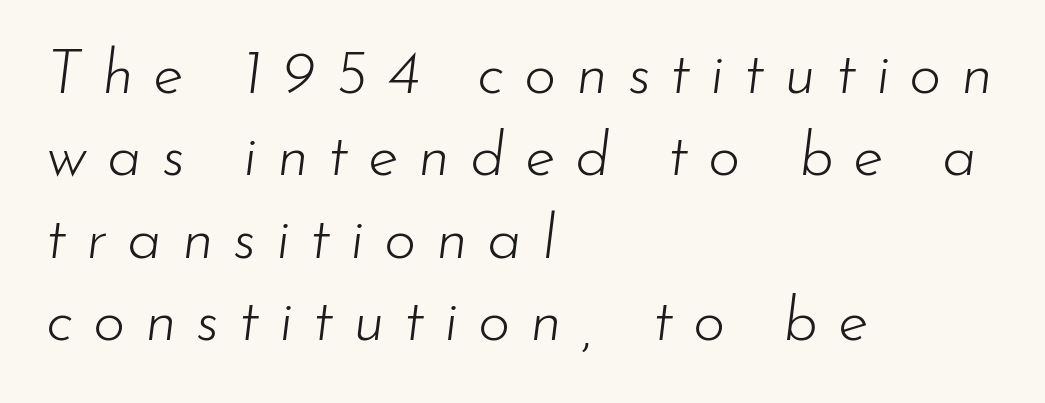
Q: Is the text bold? A: No.
Q: Is the text italic (slanted)? A: Yes, it leans right by about 7 degrees.
Q: Is the text underlined? A: No.
Q: How is the paragraph aligned? A: Left-aligned.
Q: Is the spacing between letters normal or unusually wide? A: Unusually wide.
Q: Is the spacing between lines tight, normal or loose? A: Normal.
Q: Width (condensed, normal, or wide)? A: Normal.
Q: Stroke contrast? A: Low.
Q: x-height? A: Small.
Q: Monospaced? A: No.
